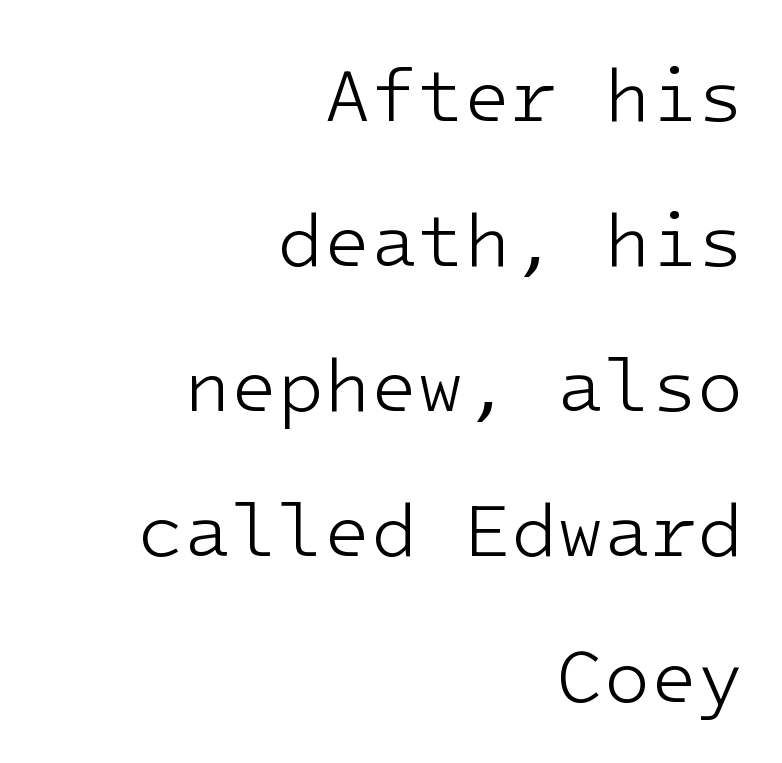
Q: Is the text bold? A: No.
Q: Is the text italic (slanted)? A: No, it is upright.
Q: Is the typeface a serif or a sans-serif typeface? A: Sans-serif.
Q: Is the text underlined? A: No.
Q: How is the paragraph aligned? A: Right-aligned.
Q: Is the spacing between letters normal or unusually wide? A: Normal.
Q: Is the spacing between lines tight, normal or loose? A: Loose.
Q: Width (condensed, normal, or wide)? A: Normal.
Q: Stroke contrast? A: Low.
Q: x-height? A: Medium.
Q: Monospaced? A: Yes.
